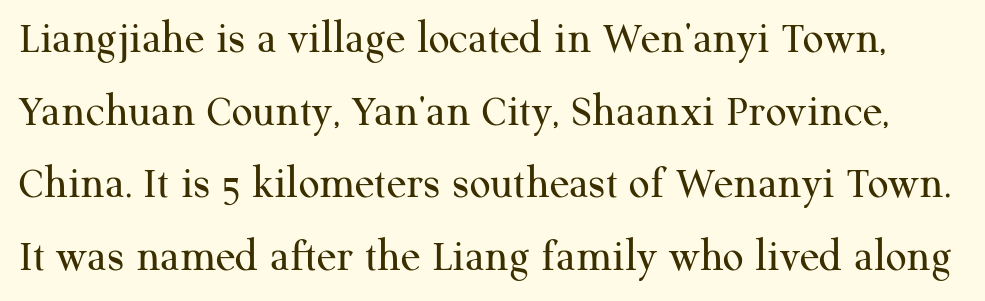
Q: Is the text bold? A: No.
Q: Is the text italic (slanted)? A: No, it is upright.
Q: Is the typeface a serif or a sans-serif typeface? A: Serif.
Q: Is the text underlined? A: No.
Q: Is the spacing between letters normal or unusually wide? A: Normal.
Q: Is the spacing between lines tight, normal or loose? A: Normal.
Q: Width (condensed, normal, or wide)? A: Normal.
Q: Stroke contrast? A: Medium.
Q: x-height? A: Medium.
Q: Monospaced? A: No.
